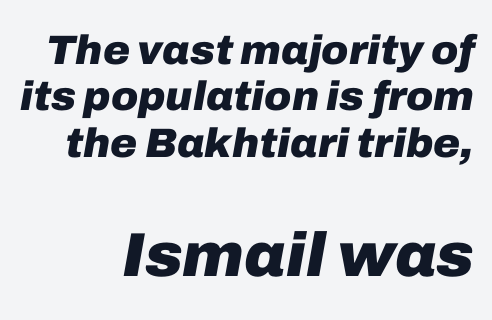
Q: Is the text bold? A: Yes.
Q: Is the text italic (slanted)? A: Yes, it leans right by about 10 degrees.
Q: Is the text underlined? A: No.
Q: How is the paragraph aligned? A: Right-aligned.
Q: Is the spacing between letters normal or unusually wide? A: Normal.
Q: Is the spacing between lines tight, normal or loose? A: Tight.
Q: Which block of text is set in a larger size, the first (top) or the second (bottom)? A: The second (bottom) one.
Q: Width (condensed, normal, or wide)? A: Normal.
Q: Stroke contrast? A: Low.
Q: x-height? A: Medium.
Q: Monospaced? A: No.
